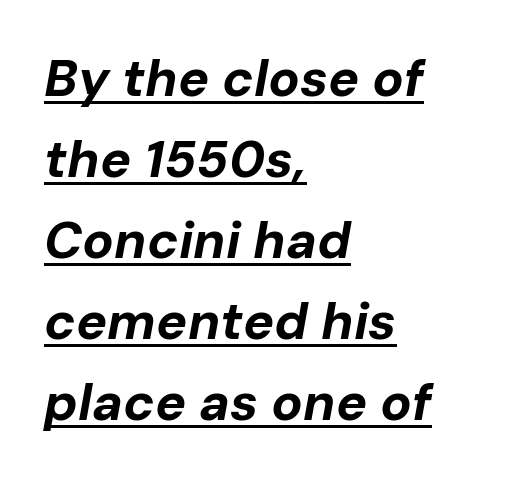
Q: Is the text bold? A: Yes.
Q: Is the text italic (slanted)? A: Yes, it leans right by about 10 degrees.
Q: Is the text underlined? A: Yes.
Q: How is the paragraph aligned? A: Left-aligned.
Q: Is the spacing between letters normal or unusually wide? A: Normal.
Q: Is the spacing between lines tight, normal or loose? A: Normal.
Q: Width (condensed, normal, or wide)? A: Normal.
Q: Stroke contrast? A: Low.
Q: x-height? A: Medium.
Q: Monospaced? A: No.
